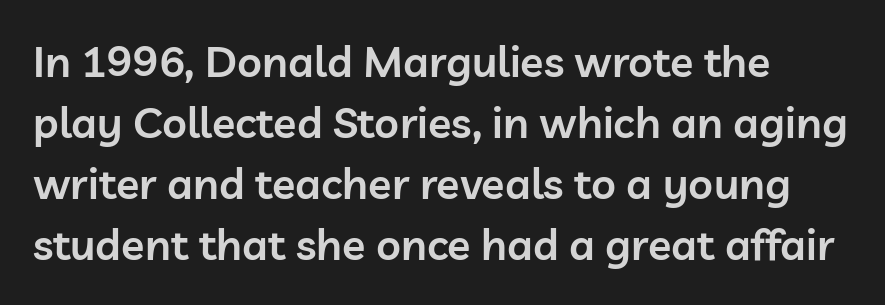
Q: Is the text bold? A: Semi-bold.
Q: Is the text italic (slanted)? A: No, it is upright.
Q: Is the typeface a serif or a sans-serif typeface? A: Sans-serif.
Q: Is the text underlined? A: No.
Q: Is the spacing between letters normal or unusually wide? A: Normal.
Q: Is the spacing between lines tight, normal or loose? A: Normal.
Q: Width (condensed, normal, or wide)? A: Normal.
Q: Stroke contrast? A: Low.
Q: x-height? A: Medium.
Q: Monospaced? A: No.
